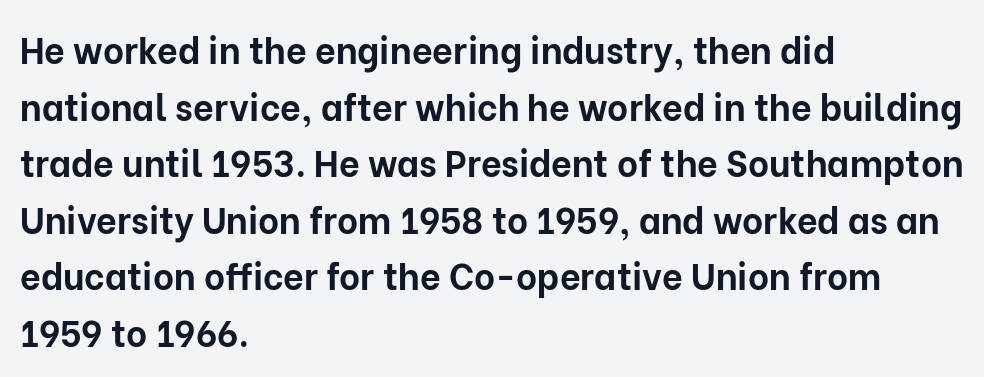
The rendering anchors every line to the left-hand side. The type family on display is of the sans-serif kind. Here the glyphs are tracked normally, forming tight word shapes. Rendered with straight, roman letterforms. The passage shown is typed in a proportional face where columns would drift. Whoever set this chose a conventional vertical rhythm.
